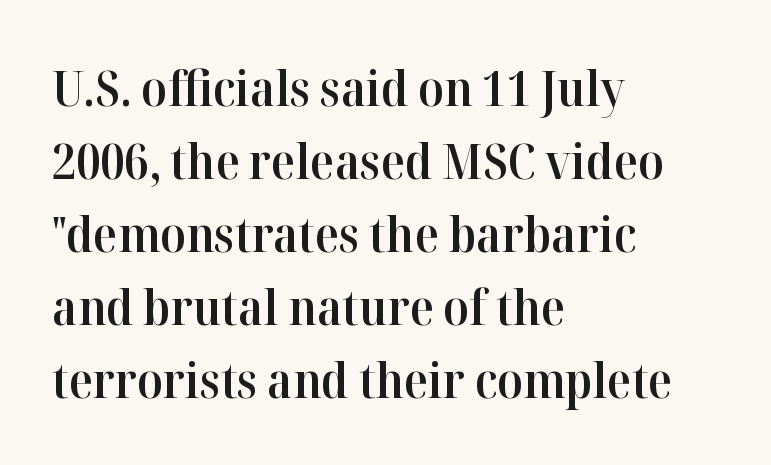
Q: Is the text bold? A: Semi-bold.
Q: Is the text italic (slanted)? A: No, it is upright.
Q: Is the typeface a serif or a sans-serif typeface? A: Serif.
Q: Is the text underlined? A: No.
Q: How is the paragraph aligned? A: Left-aligned.
Q: Is the spacing between letters normal or unusually wide? A: Normal.
Q: Is the spacing between lines tight, normal or loose? A: Normal.
Q: Width (condensed, normal, or wide)? A: Normal.
Q: Stroke contrast? A: High.
Q: x-height? A: Medium.
Q: Monospaced? A: No.
